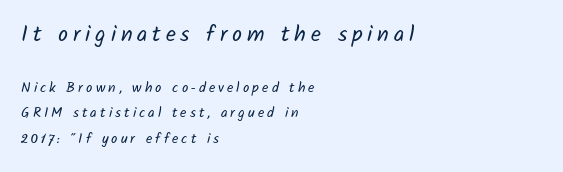
How are the letters spaced? Widely, with obvious added tracking. Is the block centered? No — it sits flush against the left margin. Clear beneath every line of the passage. In this sample the first text group is rendered at the bigger scale. Weight: not bold — regular or lighter.
